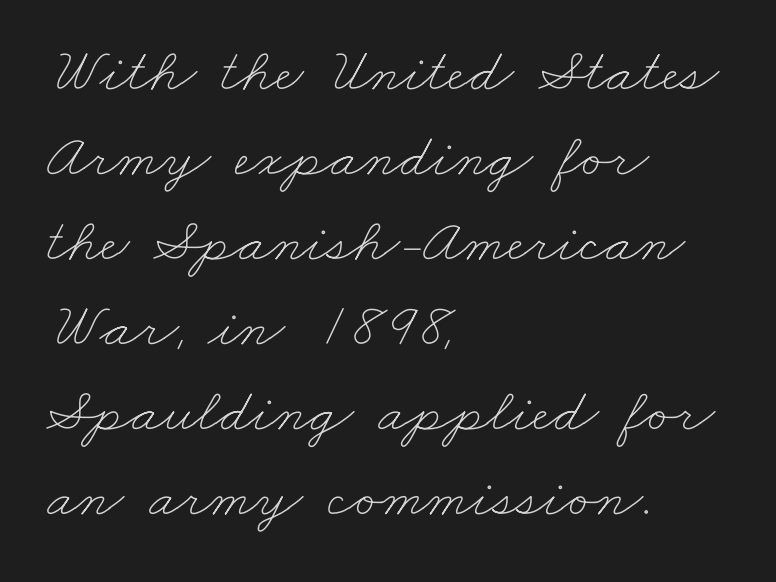
One glance says typical: line gaps are just what's usual. In CSS terms this would be text-align: left. The face looks like a standard text weight, possibly lighter. The passage shown is typed in a proportional face where columns would drift. Any mark beneath the type? The region is blank.
